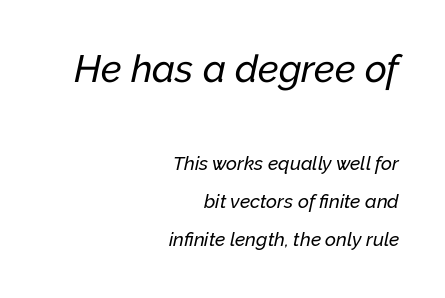
Anything drawn beneath the words? Only blank space. The earlier block is typeset at a bigger size than the later block. Each line ends at the same right margin while the left side varies. What's the leading like? Stretched, with rows far apart. The passage shown is typed in a proportional face where columns would drift. Rendered with sloped, italic letterforms.
